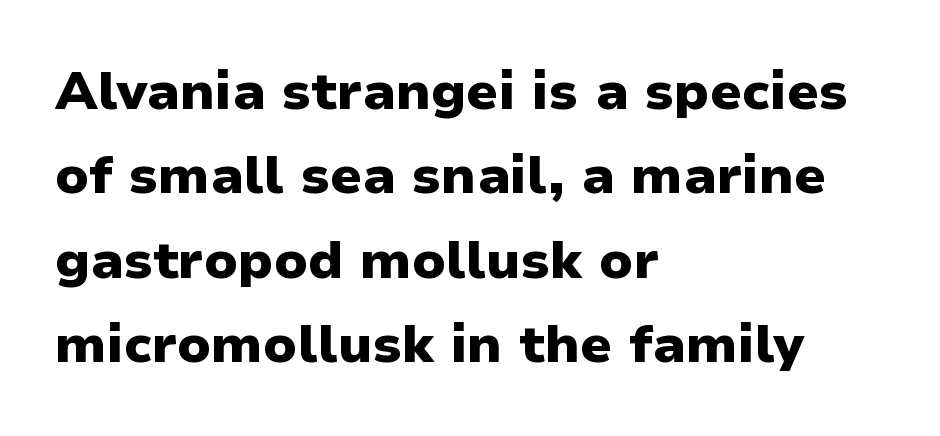
The image shows 53 px heavy sans-serif type, upright; set left-aligned, normal line spacing (1.59x), normal letter spacing, not underlined; low stroke contrast and a medium x-height.
